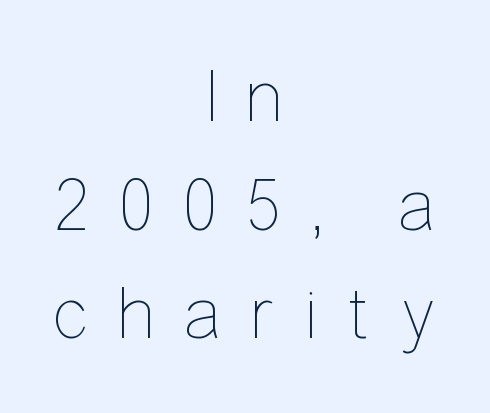
{"italic": "no", "bold": "no", "weight": "thin", "width": "condensed", "stroke_contrast": "low", "x_height": "medium", "monospaced": "no", "underline": "no", "align": "center", "line_spacing": "normal", "line_spacing_ratio": 1.43, "letter_spacing": "wide", "letter_spacing_em": 0.37, "glyph_px": 76}
